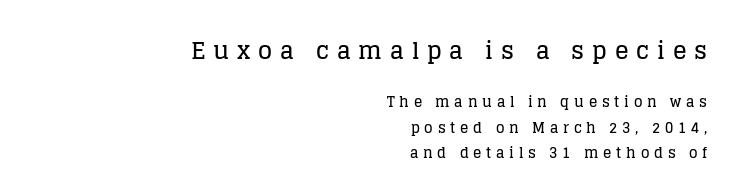
{"italic": "no", "underline": "no", "align": "right", "line_spacing_ratio": 1.82, "letter_spacing": "wide", "letter_spacing_em": 0.34, "larger_block": "first", "size_ratio": 1.64, "glyph_px": 23}
